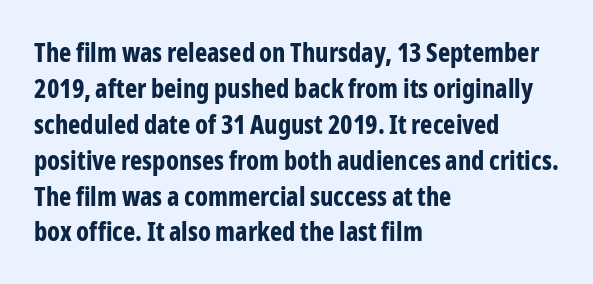
Q: Is the text bold? A: Yes.
Q: Is the text italic (slanted)? A: No, it is upright.
Q: Is the text underlined? A: No.
Q: How is the paragraph aligned? A: Left-aligned.
Q: Is the spacing between letters normal or unusually wide? A: Normal.
Q: Is the spacing between lines tight, normal or loose? A: Normal.
